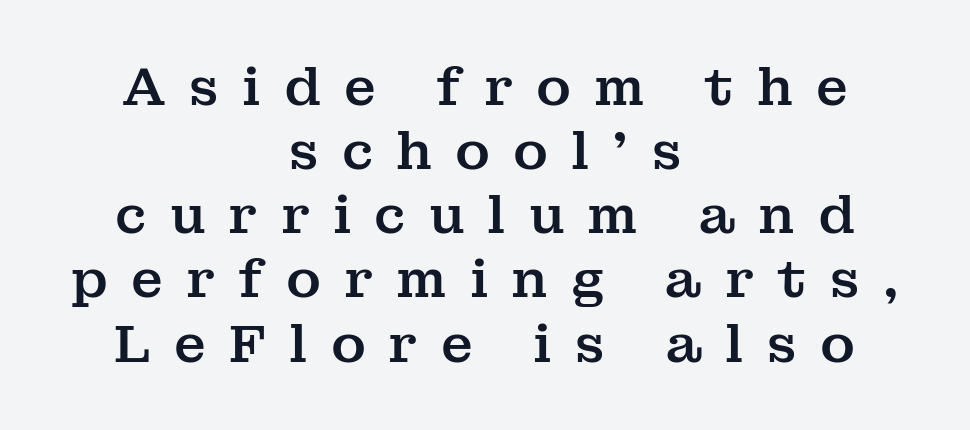
These lines were composed using upright roman letters. Think of a printed novel: that variable character pitch is what you see here. The letters are spread apart with noticeably loose tracking. Small tapered or slab feet sit at the stroke ends, so this counts as serif. Only glyphs here, with clear space below each row. The rag falls on both sides of this text block equally.
